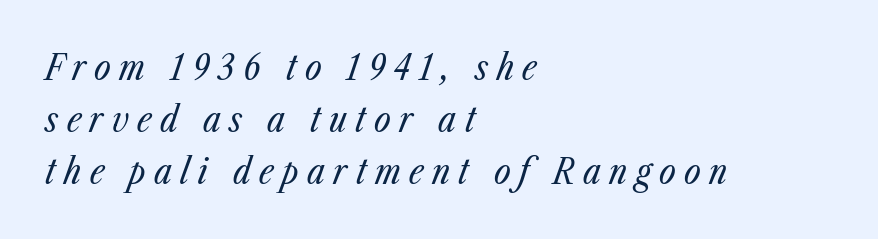
The image shows 36 px regular-weight, condensed type, italic (leaning right); set left-aligned, normal line spacing (1.44x), unusually wide letter spacing (+0.23 em), not underlined; low stroke contrast and a medium x-height.
